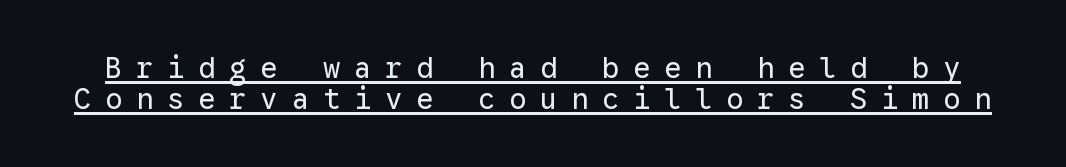
The image shows 29 px regular-weight sans-serif type, upright, monospaced; set tight line spacing (1.06x), unusually wide letter spacing (+0.47 em), underlined; low stroke contrast and a medium x-height.
